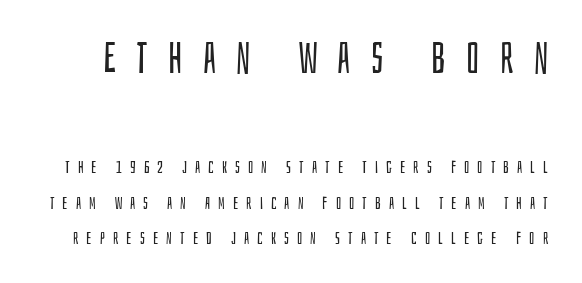
The image shows 43 px regular-weight, condensed sans-serif type, upright; set loose line spacing (2.07x), unusually wide letter spacing (+0.47 em), not underlined; the first (top) block is 2.53x larger; low stroke contrast and a large x-height.
